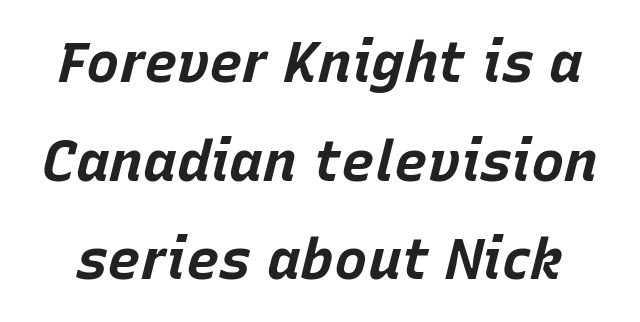
The image shows 56 px bold type, italic (leaning right); set line spacing 1.76x, normal letter spacing, not underlined; low stroke contrast and a large x-height.
